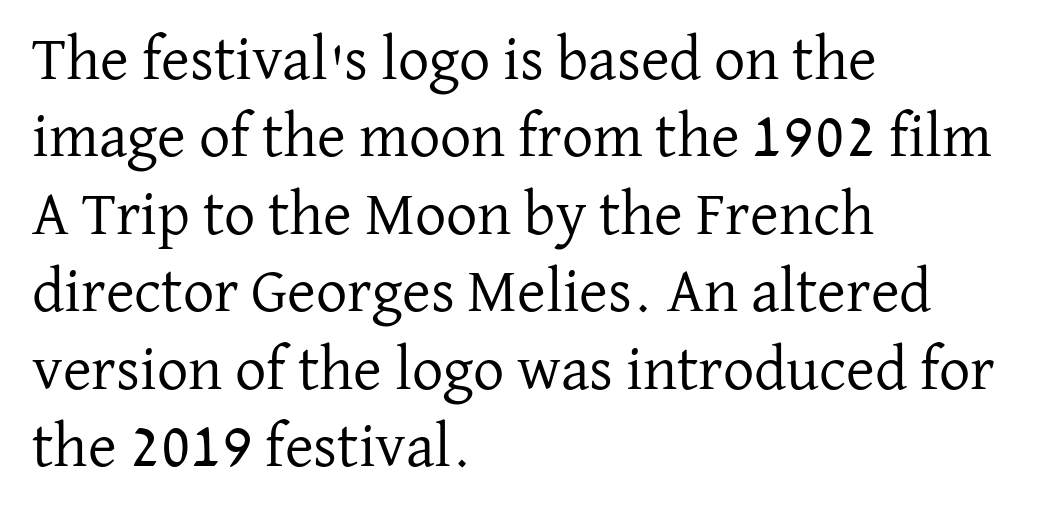
{"serif": "yes", "italic": "no", "bold": "no", "weight": "regular", "width": "normal", "stroke_contrast": "low", "x_height": "medium", "monospaced": "no", "underline": "no", "align": "left", "line_spacing": "normal", "line_spacing_ratio": 1.25, "letter_spacing": "normal", "letter_spacing_em": 0.0, "glyph_px": 62}
